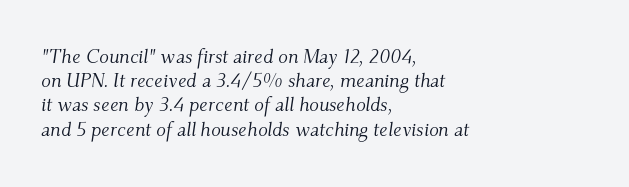
{"italic": "yes", "lean": "right", "slant_degrees": 9, "bold": "no", "underline": "no", "align": "left", "line_spacing_ratio": 1.21, "letter_spacing": "normal", "letter_spacing_em": 0.0, "glyph_px": 20}
